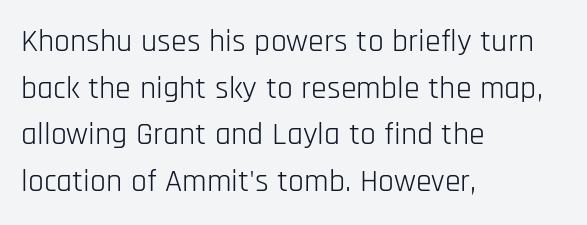
{"serif": "no", "italic": "no", "bold": "no", "weight": "light", "width": "condensed", "stroke_contrast": "low", "x_height": "large", "monospaced": "no", "underline": "no", "align": "left", "line_spacing": "normal", "line_spacing_ratio": 1.46, "letter_spacing": "normal", "letter_spacing_em": 0.0, "glyph_px": 32}
